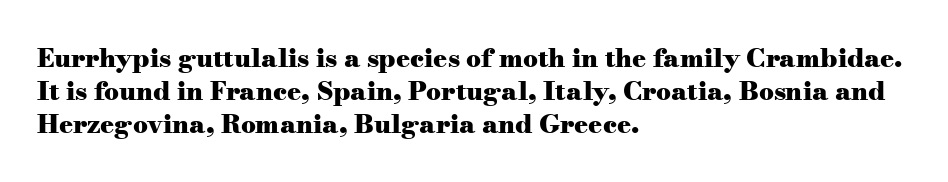
The leading is moderate, giving the passage an even texture. A dark, heavy texture on the line: the type is bold. Descenders hang freely into open space. Letter spacing: default. Notice how the passage keeps a crisp vertical edge on the left only. This is roman type, the default non-slanted kind.
